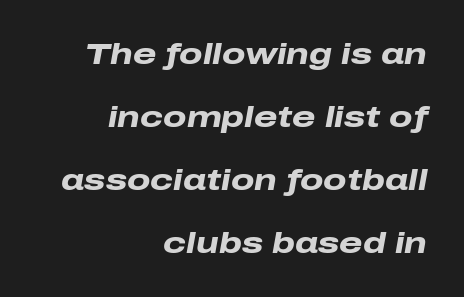
The image shows 30 px heavy, wide type, italic (leaning right); set right-aligned, loose line spacing (2.1x), normal letter spacing, not underlined; low stroke contrast and a medium x-height.
